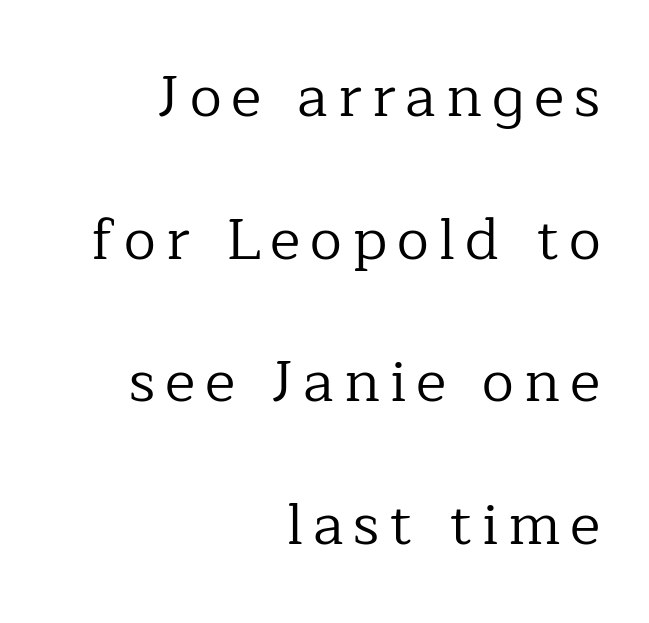
Q: Is the text bold? A: No.
Q: Is the text italic (slanted)? A: No, it is upright.
Q: Is the typeface a serif or a sans-serif typeface? A: Serif.
Q: Is the text underlined? A: No.
Q: How is the paragraph aligned? A: Right-aligned.
Q: Is the spacing between lines tight, normal or loose? A: Loose.
Q: Width (condensed, normal, or wide)? A: Normal.
Q: Stroke contrast? A: Low.
Q: x-height? A: Medium.
Q: Monospaced? A: No.
